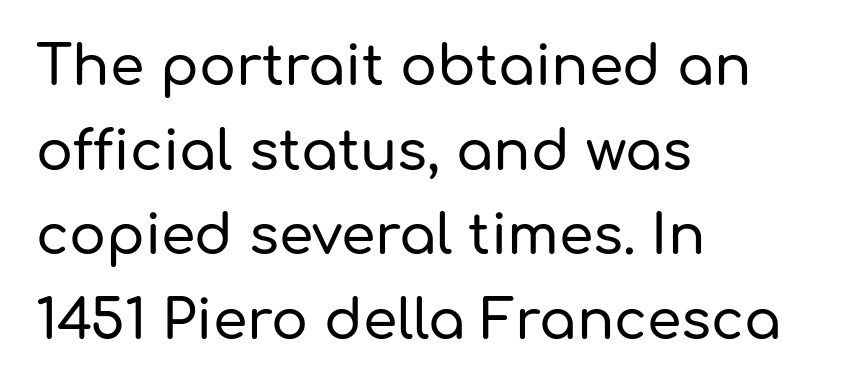
Summary of vertical rhythm: regular, with standard interline spacing. This sample uses an upright cut, with every glyph sitting square on the baseline. The gaps between neighbouring characters are ordinary and unremarkable. Regarding serifs, this sample does without them. Quick note: underline off.
